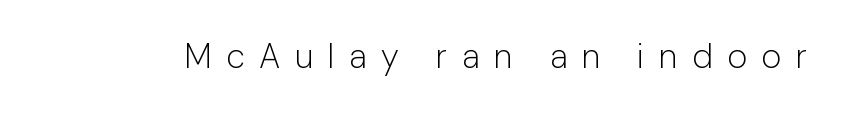
{"serif": "no", "italic": "no", "bold": "no", "weight": "light", "width": "normal", "stroke_contrast": "low", "x_height": "medium", "monospaced": "no", "underline": "no", "letter_spacing": "wide", "letter_spacing_em": 0.43, "glyph_px": 34}
